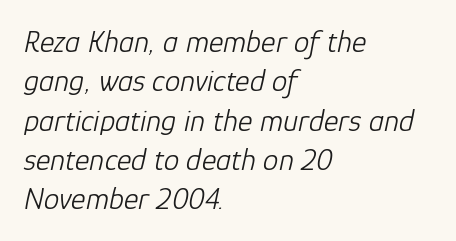
The space directly below the letters is spotless. The typesetting does not lean heavy: it is not bold. The type is set solid horizontally, with unmodified tracking. Students, observe: this is what conventionally led text looks like. An italicized treatment has been applied to the whole sample.
